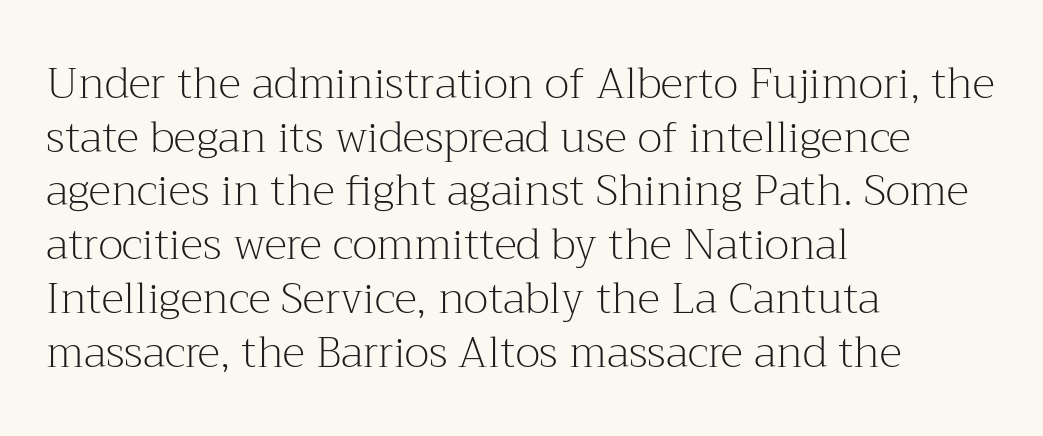
The image shows 43 px light serif type, upright; set left-aligned, normal line spacing (1.25x), normal letter spacing, not underlined; medium stroke contrast and a medium x-height.
